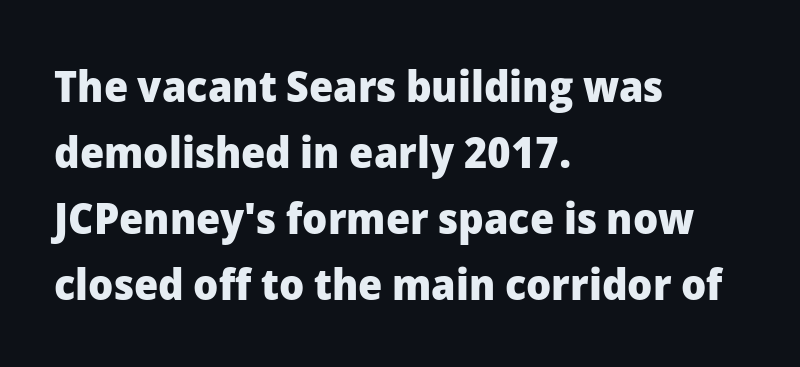
Each letter's strokes conclude bluntly, with no projecting serifs. Left-aligned paragraph, ragged on the right. Tall strokes in this sample are plumb rather than angled. The passage shown is typed in a proportional face where columns would drift. Each word holds together tightly as a unit, with standard inter-letter gaps. Clear beneath every line of the passage.
